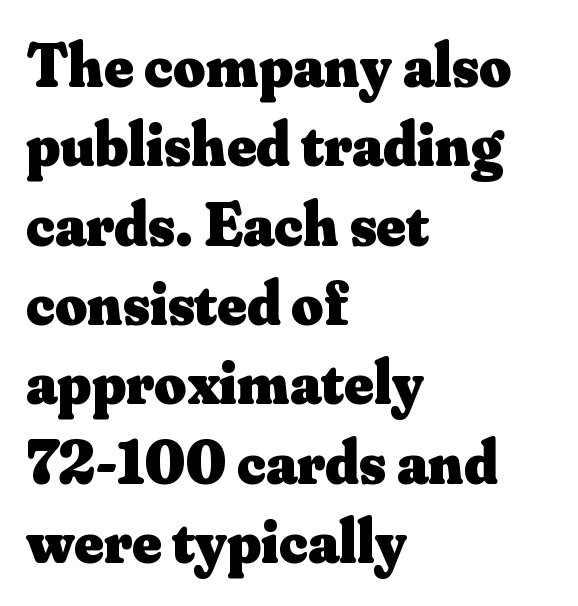
Q: Is the text bold? A: Yes.
Q: Is the text italic (slanted)? A: No, it is upright.
Q: Is the typeface a serif or a sans-serif typeface? A: Serif.
Q: Is the text underlined? A: No.
Q: How is the paragraph aligned? A: Left-aligned.
Q: Is the spacing between letters normal or unusually wide? A: Normal.
Q: Is the spacing between lines tight, normal or loose? A: Normal.
Q: Width (condensed, normal, or wide)? A: Normal.
Q: Stroke contrast? A: Medium.
Q: x-height? A: Small.
Q: Monospaced? A: No.
